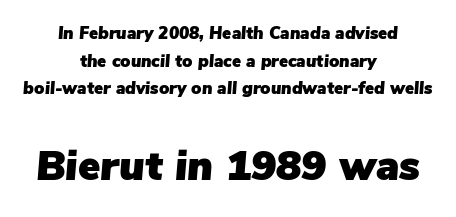
The image shows 42 px text type, italic (leaning right); set centered, normal line spacing (1.62x), normal letter spacing, not underlined; the second (bottom) block is 2.47x larger; low stroke contrast and a medium x-height.
